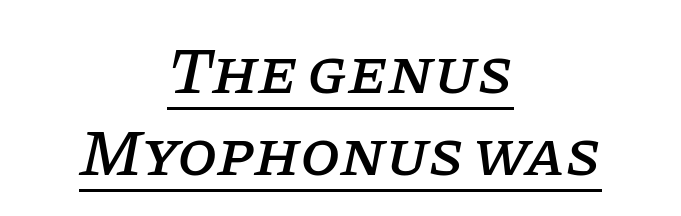
The tracking reads as untouched default to a designer's eye. Is this a sans? No — the strokes have serifs. Compared with undecorated copy, this sample adds a rule below the words. A typesetter would call this leading conventional body-copy spacing.
